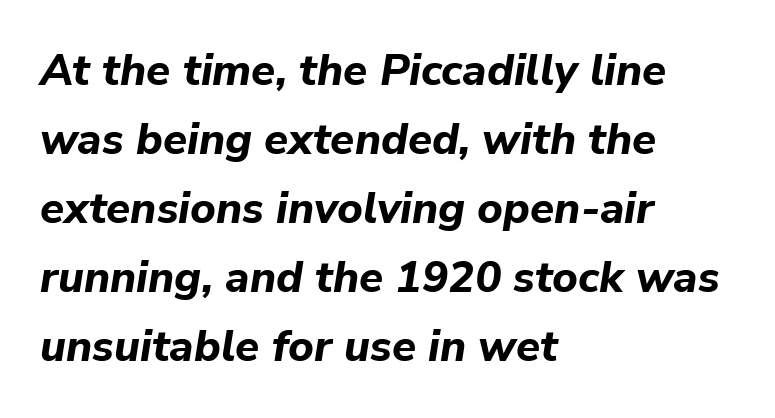
Q: Is the text bold? A: Yes.
Q: Is the text italic (slanted)? A: Yes, it leans right by about 9 degrees.
Q: Is the text underlined? A: No.
Q: How is the paragraph aligned? A: Left-aligned.
Q: Is the spacing between letters normal or unusually wide? A: Normal.
Q: Is the spacing between lines tight, normal or loose? A: Normal.
Q: Width (condensed, normal, or wide)? A: Normal.
Q: Stroke contrast? A: Low.
Q: x-height? A: Medium.
Q: Monospaced? A: No.
